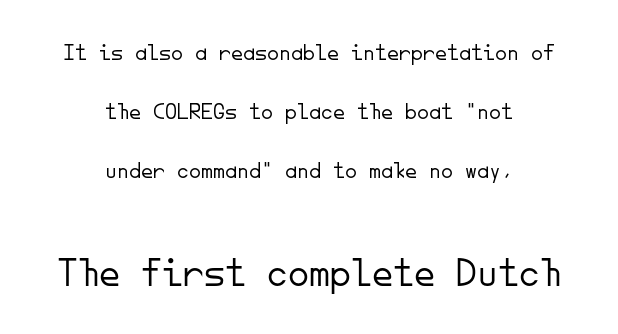
A roman cut, with each character standing at attention. Alignment: centered. The letterforms sit at book weight or below. Typographically, this falls in the sans-serif category. These lines are rendered in a fixed-pitch font. Here the glyphs are tracked normally, forming tight word shapes.
